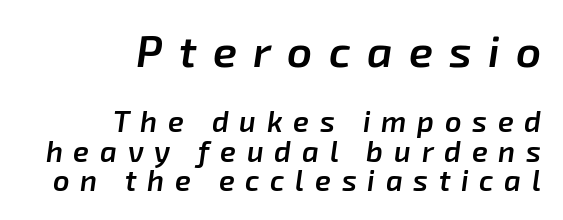
{"italic": "yes", "lean": "right", "slant_degrees": 8, "bold": "semi", "weight": "semibold", "width": "normal", "stroke_contrast": "low", "x_height": "medium", "monospaced": "no", "underline": "no", "align": "right", "line_spacing": "tight", "line_spacing_ratio": 1.02, "letter_spacing": "wide", "letter_spacing_em": 0.37, "larger_block": "first", "size_ratio": 1.52, "glyph_px": 44}
